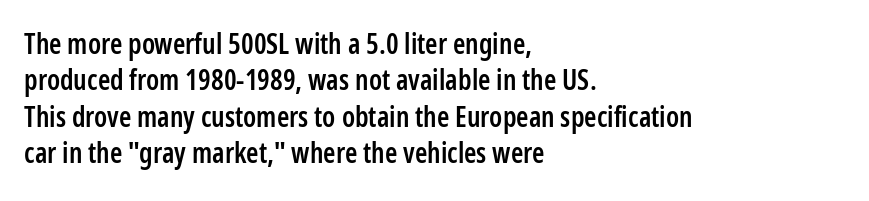
{"serif": "no", "italic": "no", "bold": "semi", "weight": "semibold", "width": "condensed", "stroke_contrast": "low", "x_height": "medium", "monospaced": "no", "underline": "no", "align": "left", "line_spacing": "normal", "line_spacing_ratio": 1.3, "letter_spacing": "normal", "letter_spacing_em": 0.0, "glyph_px": 28}
